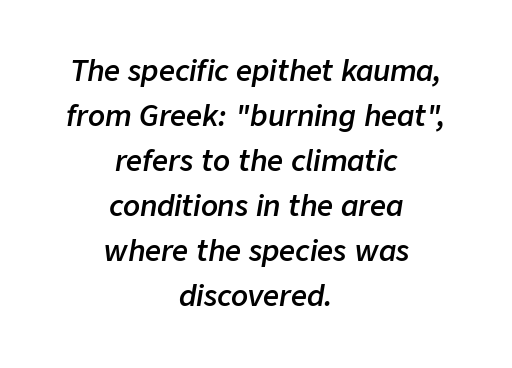
The image shows 28 px semibold type, italic (leaning right); set centered, normal line spacing (1.61x), normal letter spacing, not underlined; low stroke contrast and a medium x-height.
